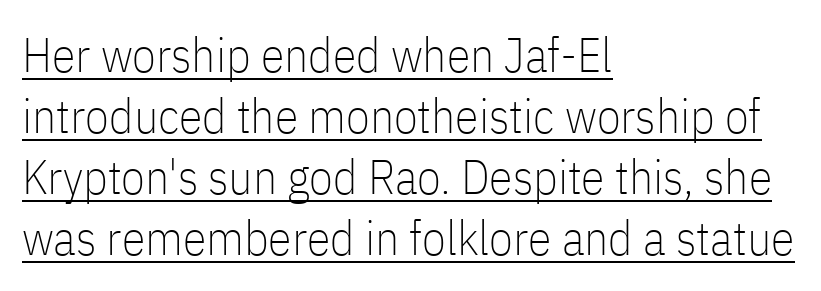
The image shows 48 px thin, condensed sans-serif type, upright; set left-aligned, normal line spacing (1.27x), normal letter spacing, underlined; low stroke contrast and a medium x-height.
